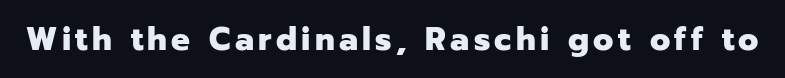
The image shows 33 px heavy sans-serif type, upright; set not underlined; low stroke contrast and a medium x-height.
